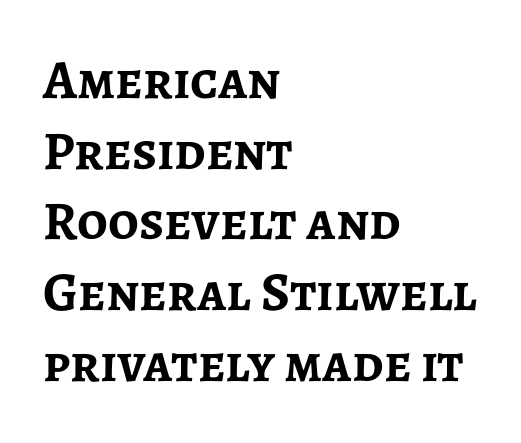
Q: Is the text bold? A: Yes.
Q: Is the text italic (slanted)? A: No, it is upright.
Q: Is the typeface a serif or a sans-serif typeface? A: Sans-serif.
Q: Is the text underlined? A: No.
Q: How is the paragraph aligned? A: Left-aligned.
Q: Is the spacing between letters normal or unusually wide? A: Normal.
Q: Is the spacing between lines tight, normal or loose? A: Normal.
Q: Width (condensed, normal, or wide)? A: Normal.
Q: Stroke contrast? A: Low.
Q: x-height? A: Medium.
Q: Monospaced? A: No.
